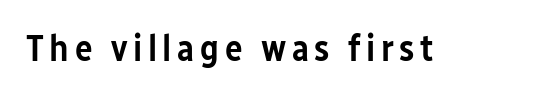
The image shows 37 px semibold, condensed sans-serif type, upright; set not underlined; low stroke contrast and a medium x-height.
